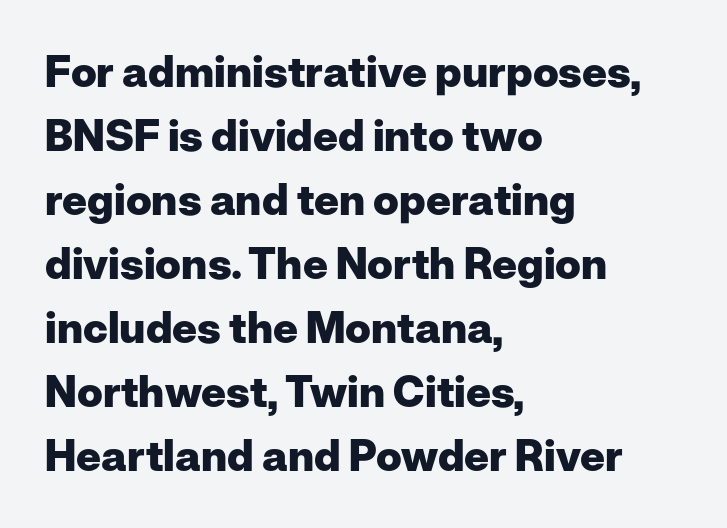
Q: Is the text bold? A: Yes.
Q: Is the text italic (slanted)? A: No, it is upright.
Q: Is the typeface a serif or a sans-serif typeface? A: Sans-serif.
Q: Is the text underlined? A: No.
Q: How is the paragraph aligned? A: Left-aligned.
Q: Is the spacing between letters normal or unusually wide? A: Normal.
Q: Is the spacing between lines tight, normal or loose? A: Normal.
Q: Width (condensed, normal, or wide)? A: Normal.
Q: Stroke contrast? A: Low.
Q: x-height? A: Medium.
Q: Monospaced? A: No.
